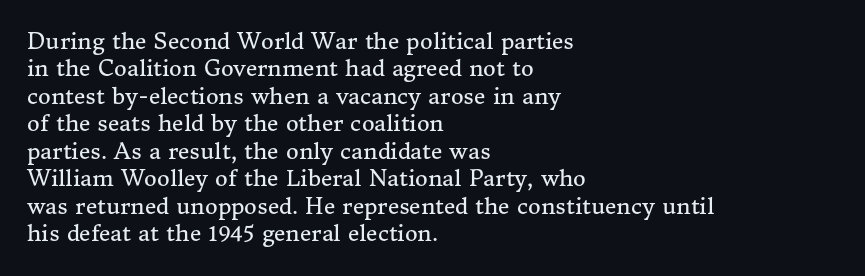
{"italic": "no", "bold": "no", "underline": "no", "align": "left", "line_spacing": "normal", "line_spacing_ratio": 1.25, "letter_spacing": "normal", "letter_spacing_em": 0.0, "glyph_px": 22}
